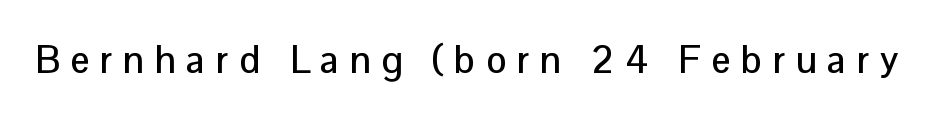
{"serif": "no", "italic": "no", "width": "normal", "stroke_contrast": "low", "x_height": "medium", "monospaced": "no", "underline": "no", "letter_spacing": "wide", "letter_spacing_em": 0.28, "glyph_px": 38}
